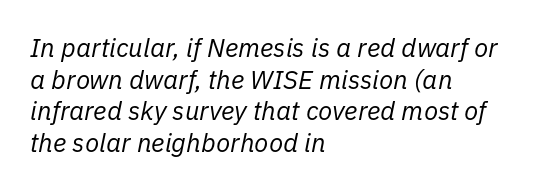
The image shows 26 px text type, italic (leaning right); set left-aligned, line spacing 1.22x, normal letter spacing, not underlined.
